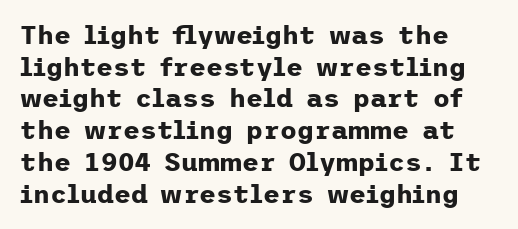
{"italic": "no", "bold": "yes", "underline": "no", "align": "left", "line_spacing_ratio": 1.22, "letter_spacing": "normal", "letter_spacing_em": 0.0, "glyph_px": 26}
